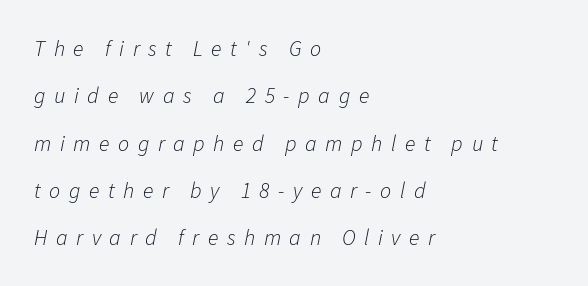
Q: Is the text bold? A: No.
Q: Is the text italic (slanted)? A: Yes, it leans right by about 11 degrees.
Q: Is the text underlined? A: No.
Q: How is the paragraph aligned? A: Left-aligned.
Q: Is the spacing between letters normal or unusually wide? A: Unusually wide.
Q: Is the spacing between lines tight, normal or loose? A: Loose.
